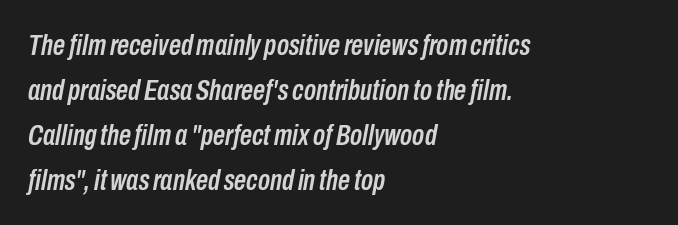
Q: Is the text italic (slanted)? A: Yes, it leans right by about 10 degrees.
Q: Is the text underlined? A: No.
Q: How is the paragraph aligned? A: Left-aligned.
Q: Is the spacing between letters normal or unusually wide? A: Normal.
Q: Is the spacing between lines tight, normal or loose? A: Normal.
Q: Width (condensed, normal, or wide)? A: Condensed.
Q: Stroke contrast? A: Low.
Q: x-height? A: Medium.
Q: Monospaced? A: No.
